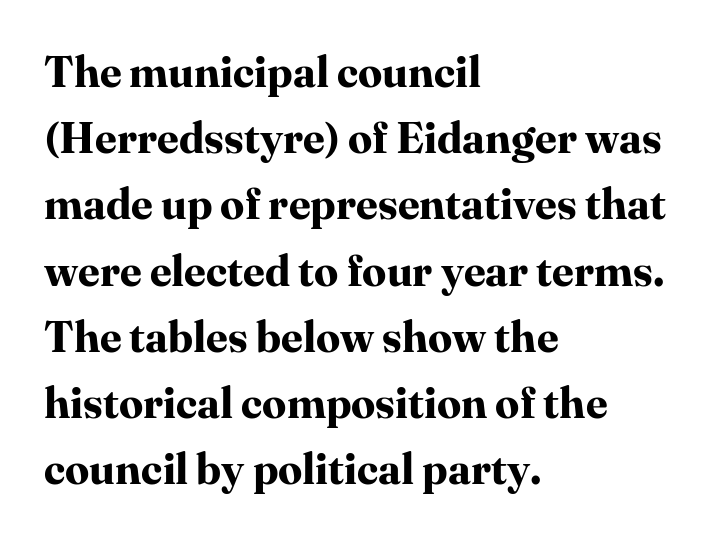
Inter-character spacing is left at the font's built-in metrics. Clear beneath every line of the passage. Line spacing here is normal. The type sits square on the baseline with zero lean. Note: serifs present on the glyphs.
